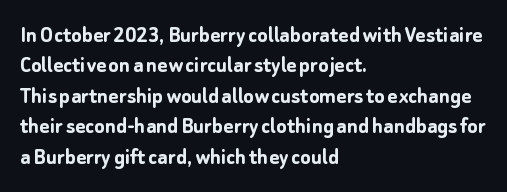
Q: Is the text bold? A: Yes.
Q: Is the text italic (slanted)? A: No, it is upright.
Q: Is the text underlined? A: No.
Q: How is the paragraph aligned? A: Left-aligned.
Q: Is the spacing between letters normal or unusually wide? A: Normal.
Q: Is the spacing between lines tight, normal or loose? A: Normal.
